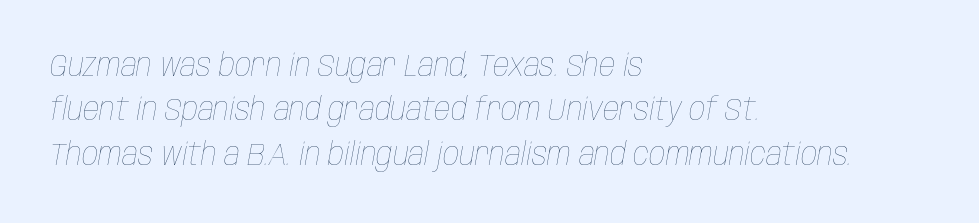
The image shows 32 px thin, condensed type, italic (leaning right); set left-aligned, normal line spacing (1.39x), normal letter spacing, not underlined; low stroke contrast and a large x-height.
